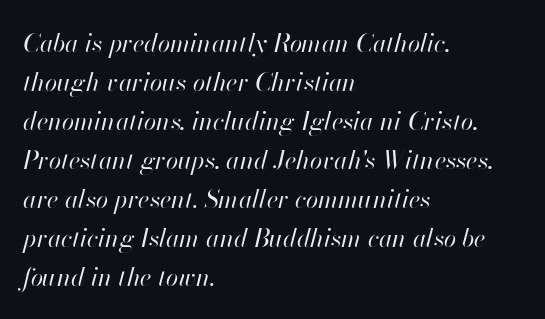
Reading down the column, the eye jumps a familiar distance to each next line. Students, note that the glyphs here touch the page at normal intervals. Every character sits at an angle, as italics do. The lines are quadded left.
